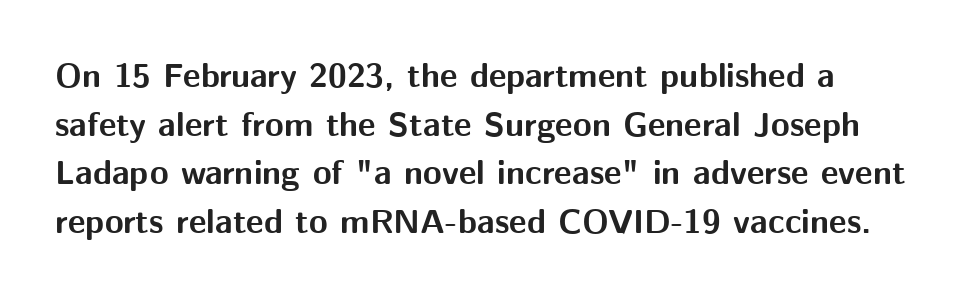
{"serif": "no", "italic": "no", "bold": "yes", "weight": "bold", "width": "normal", "stroke_contrast": "medium", "x_height": "medium", "monospaced": "no", "underline": "no", "line_spacing": "normal", "line_spacing_ratio": 1.43, "letter_spacing": "normal", "letter_spacing_em": 0.0, "glyph_px": 34}
